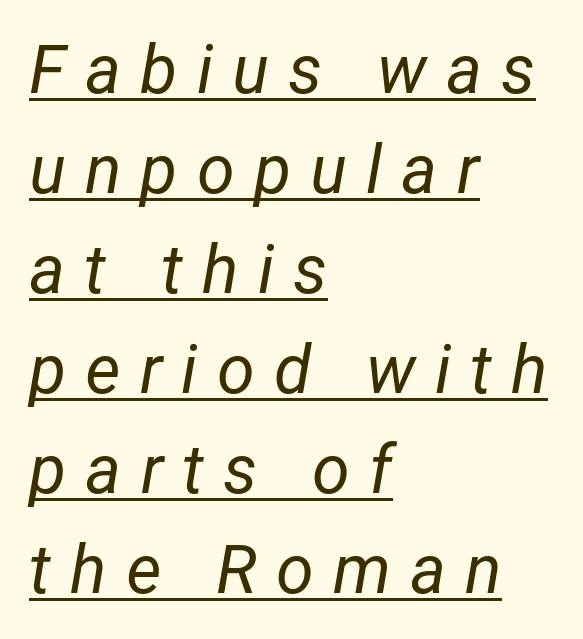
The image shows 68 px regular-weight type, italic (leaning right); set left-aligned, normal line spacing (1.47x), unusually wide letter spacing (+0.28 em), underlined; low stroke contrast and a medium x-height.
